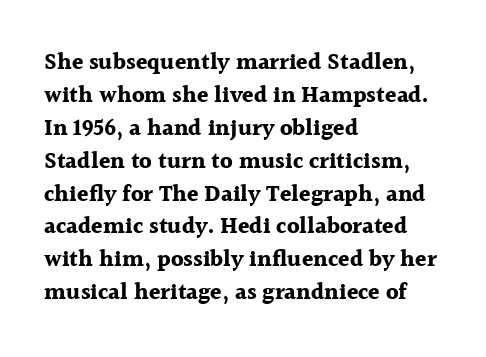
{"italic": "no", "bold": "yes", "underline": "no", "align": "left", "line_spacing": "normal", "line_spacing_ratio": 1.43, "letter_spacing": "normal", "letter_spacing_em": 0.0, "glyph_px": 23}
